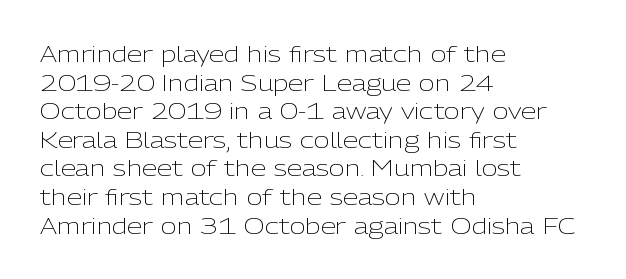
Q: Is the text bold? A: No.
Q: Is the text italic (slanted)? A: No, it is upright.
Q: Is the text underlined? A: No.
Q: How is the paragraph aligned? A: Left-aligned.
Q: Is the spacing between letters normal or unusually wide? A: Normal.
Q: Is the spacing between lines tight, normal or loose? A: Normal.
